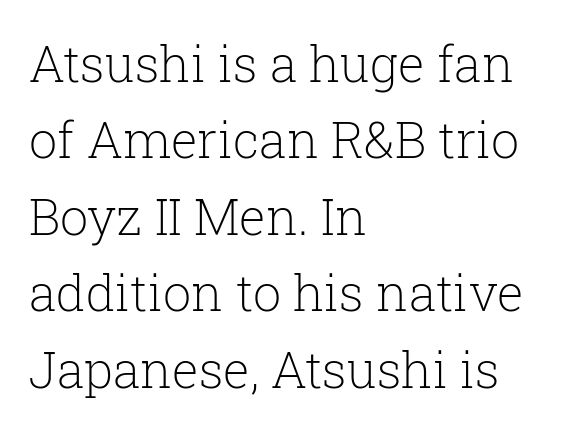
The lettering holds an erect, upright posture throughout. Heft: none added — not bold. Underline: absent. A typesetter would call this proportional, since set widths differ per character.
